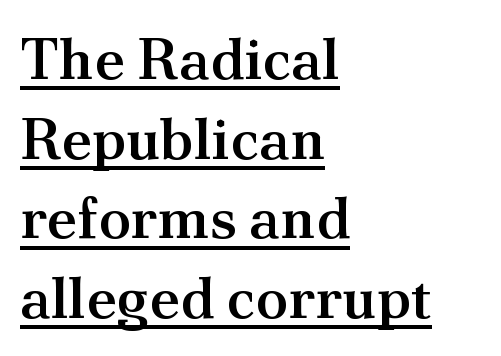
Q: Is the text bold? A: Semi-bold.
Q: Is the text italic (slanted)? A: No, it is upright.
Q: Is the typeface a serif or a sans-serif typeface? A: Serif.
Q: Is the text underlined? A: Yes.
Q: How is the paragraph aligned? A: Left-aligned.
Q: Is the spacing between letters normal or unusually wide? A: Normal.
Q: Is the spacing between lines tight, normal or loose? A: Normal.
Q: Width (condensed, normal, or wide)? A: Normal.
Q: Stroke contrast? A: Medium.
Q: x-height? A: Small.
Q: Monospaced? A: No.
